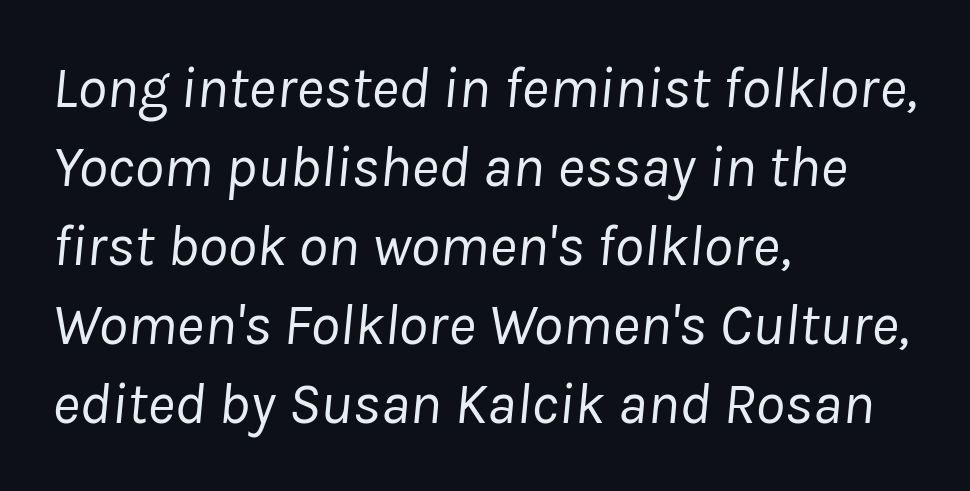
Q: Is the text bold? A: No.
Q: Is the text italic (slanted)? A: Yes, it leans right by about 8 degrees.
Q: Is the text underlined? A: No.
Q: How is the paragraph aligned? A: Left-aligned.
Q: Is the spacing between letters normal or unusually wide? A: Normal.
Q: Is the spacing between lines tight, normal or loose? A: Normal.
Q: Width (condensed, normal, or wide)? A: Normal.
Q: Stroke contrast? A: Low.
Q: x-height? A: Medium.
Q: Monospaced? A: No.
